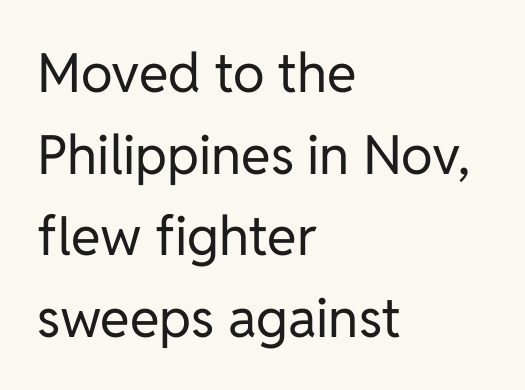
The image shows 54 px regular-weight sans-serif type, upright; set left-aligned, normal line spacing (1.51x), normal letter spacing, not underlined; low stroke contrast and a medium x-height.
